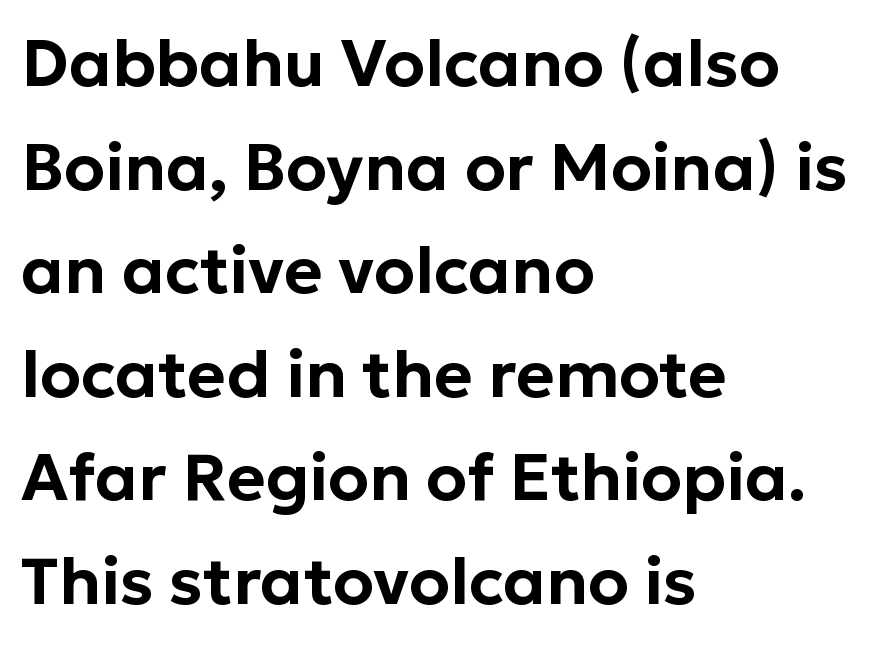
The image shows 66 px sans-serif type, upright; set left-aligned, normal line spacing (1.57x), normal letter spacing, not underlined; low stroke contrast and a medium x-height.
